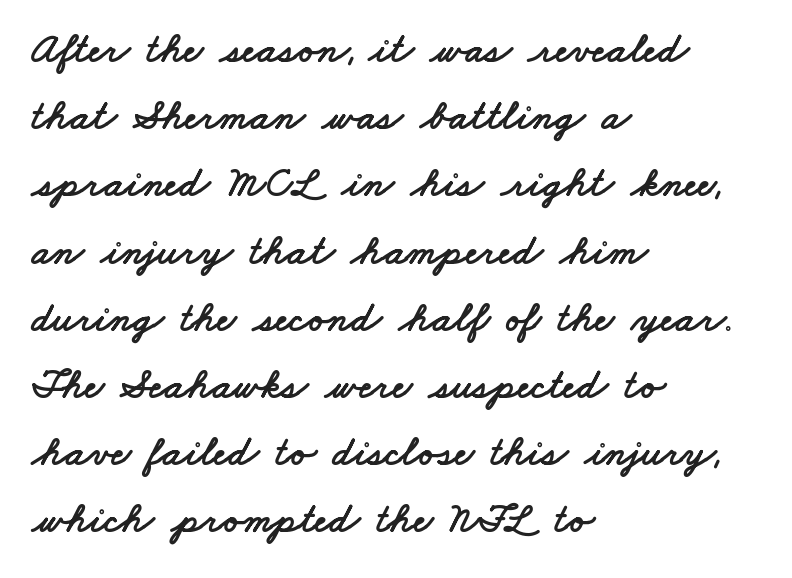
The lines in this sample share a left origin and differ only in where they stop. How are the letters spaced? Ordinarily, with no added tracking. Rows of type keep a routine distance in the vertical direction. No word sits above an underline. Check where the strokes stop: nothing finishes them off — pure sans.
